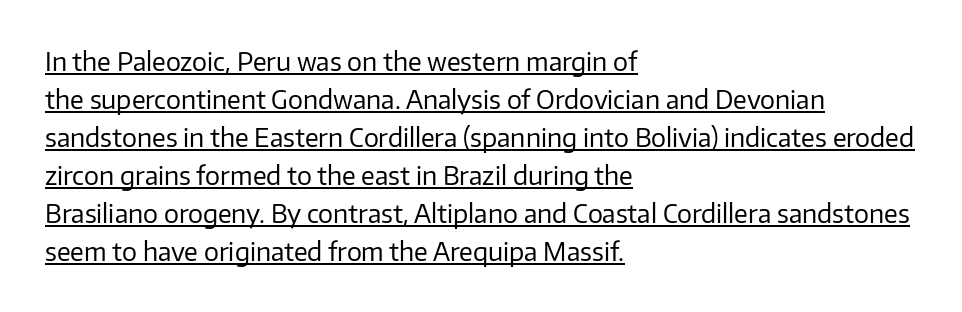
Q: Is the text bold? A: No.
Q: Is the text italic (slanted)? A: No, it is upright.
Q: Is the text underlined? A: Yes.
Q: How is the paragraph aligned? A: Left-aligned.
Q: Is the spacing between letters normal or unusually wide? A: Normal.
Q: Is the spacing between lines tight, normal or loose? A: Normal.
